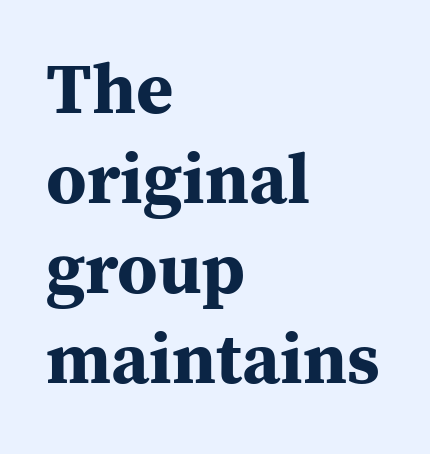
Q: Is the text bold? A: Yes.
Q: Is the text italic (slanted)? A: No, it is upright.
Q: Is the typeface a serif or a sans-serif typeface? A: Serif.
Q: Is the text underlined? A: No.
Q: How is the paragraph aligned? A: Left-aligned.
Q: Is the spacing between letters normal or unusually wide? A: Normal.
Q: Is the spacing between lines tight, normal or loose? A: Normal.
Q: Width (condensed, normal, or wide)? A: Normal.
Q: Stroke contrast? A: Medium.
Q: x-height? A: Medium.
Q: Monospaced? A: No.
